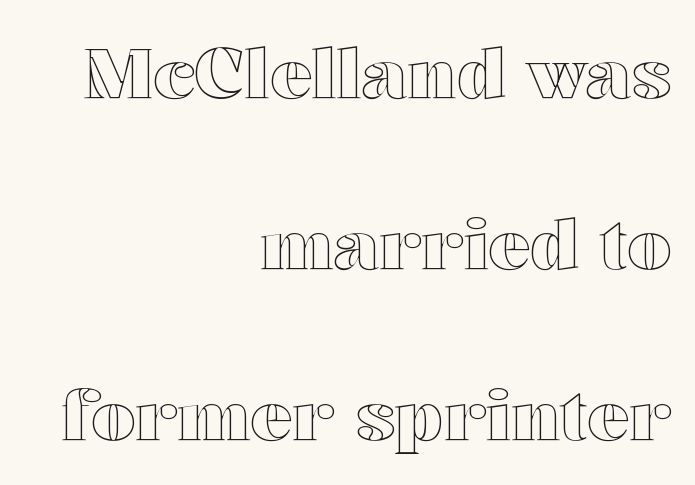
Q: Is the text italic (slanted)? A: No, it is upright.
Q: Is the text underlined? A: No.
Q: How is the paragraph aligned? A: Right-aligned.
Q: Is the spacing between letters normal or unusually wide? A: Normal.
Q: Is the spacing between lines tight, normal or loose? A: Loose.
Q: Width (condensed, normal, or wide)? A: Wide.
Q: x-height? A: Medium.
Q: Monospaced? A: No.
